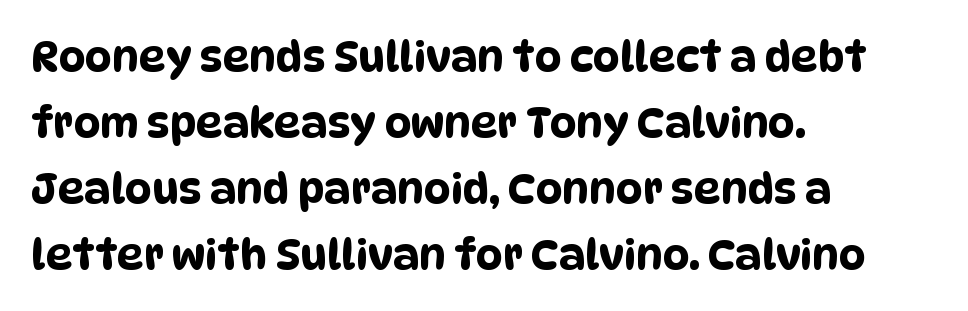
{"serif": "no", "width": "condensed", "stroke_contrast": "low", "x_height": "large", "monospaced": "no", "underline": "no", "align": "left", "line_spacing": "normal", "line_spacing_ratio": 1.57, "letter_spacing": "normal", "letter_spacing_em": 0.0, "glyph_px": 42}
